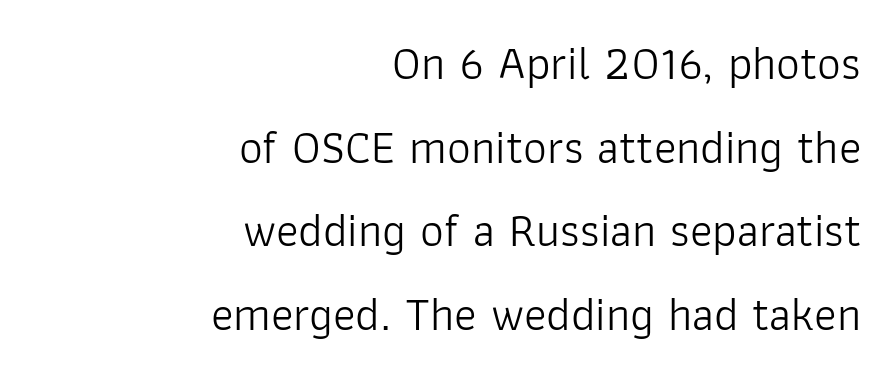
A typesetter would call this proportional, since set widths differ per character. Posture: vertical. Ink coverage per letter is moderate at most. In terms of letterform style, serifs are entirely absent. Line endings align vertically; line beginnings do not.
